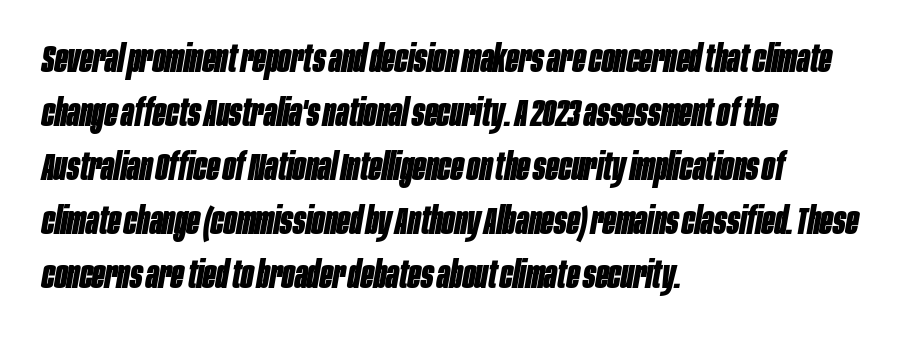
Tall strokes in this sample are angled rather than plumb. Typographic density is high because the face is bold. This sample has the flowing, uneven cadence of proportional lettering. Line beginnings align vertically; line endings do not.
